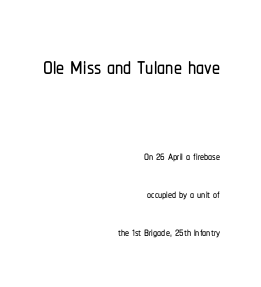
This sample has the flowing, uneven cadence of proportional lettering. Observe the absence of serifs on each vertical stroke in this sample. The passage shown begins with its larger block and ends with its smaller one. Airy leading.
